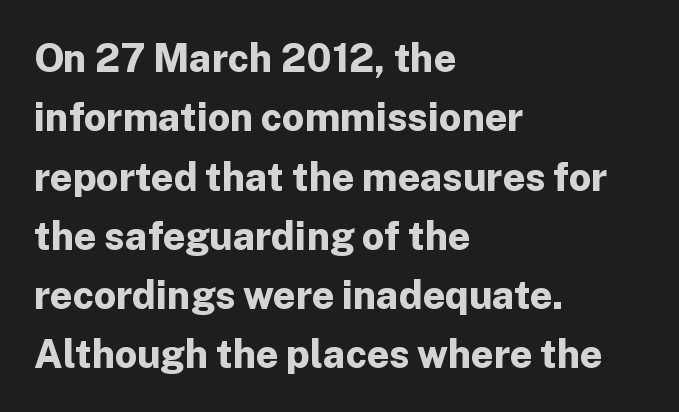
The image shows 39 px bold sans-serif type, upright; set left-aligned, normal line spacing (1.52x), normal letter spacing, not underlined; low stroke contrast and a medium x-height.
